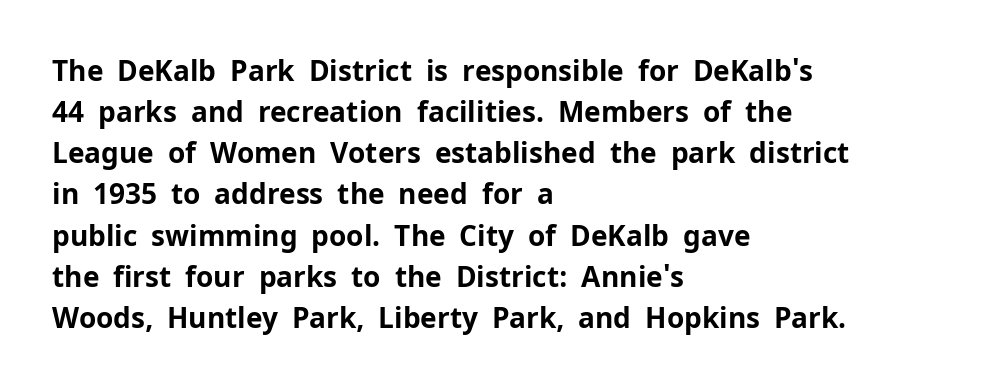
The image shows 28 px bold sans-serif type, upright; set left-aligned, normal line spacing (1.47x), normal letter spacing, not underlined; low stroke contrast and a medium x-height.
